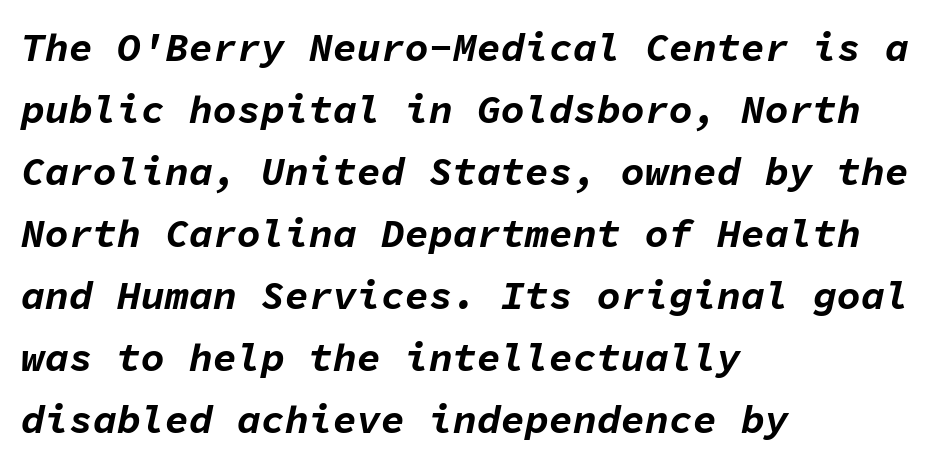
Is there much room between lines? A standard amount, neither cramped nor airy. The space beneath each line is pristine and unruled. Short and long lines alike share a common starting point at left. The strokes are fattened all the way to bold. Tall strokes in this sample are angled rather than plumb.
